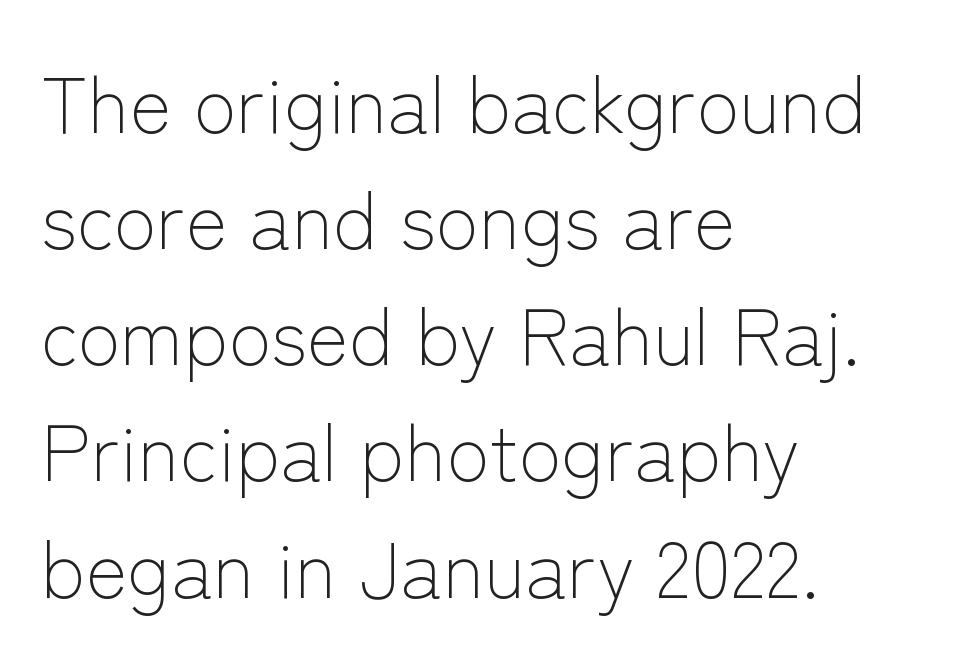
The image shows 79 px light sans-serif type, upright; set left-aligned, normal line spacing (1.47x), normal letter spacing, not underlined; low stroke contrast and a medium x-height.
